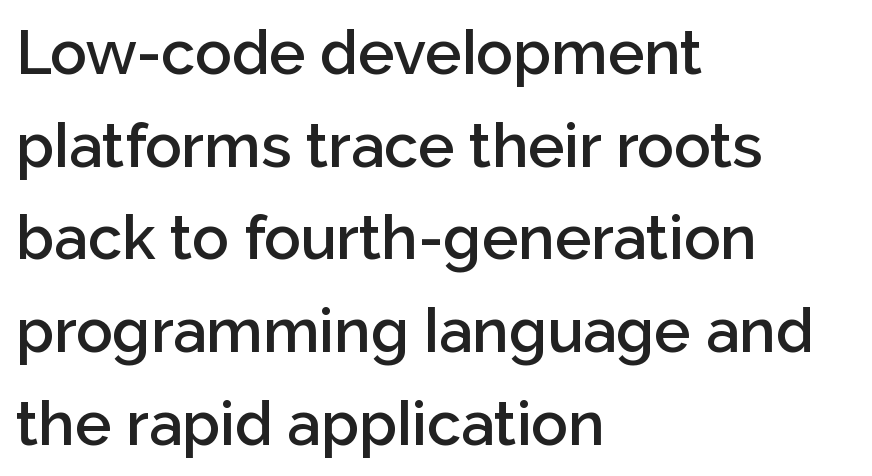
Q: Is the text bold? A: Semi-bold.
Q: Is the text italic (slanted)? A: No, it is upright.
Q: Is the typeface a serif or a sans-serif typeface? A: Sans-serif.
Q: Is the text underlined? A: No.
Q: How is the paragraph aligned? A: Left-aligned.
Q: Is the spacing between letters normal or unusually wide? A: Normal.
Q: Is the spacing between lines tight, normal or loose? A: Normal.
Q: Width (condensed, normal, or wide)? A: Normal.
Q: Stroke contrast? A: Low.
Q: x-height? A: Medium.
Q: Monospaced? A: No.
